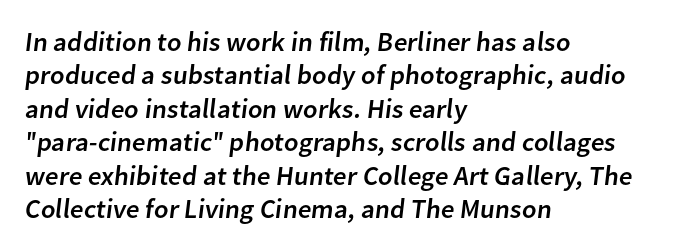
{"underline": "no", "align": "left", "line_spacing_ratio": 1.24, "letter_spacing": "normal", "letter_spacing_em": 0.0, "glyph_px": 27}
